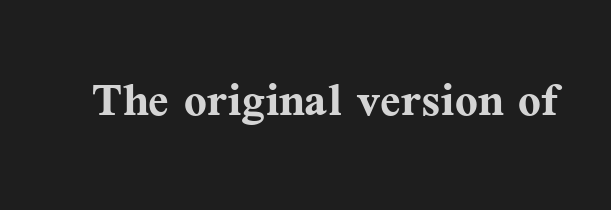
Typesetter's note: full bold, strokes at maximum text heaviness. These lines are composed in type with serifs. The passage shown is typed in a proportional face where columns would drift. The passage shown is not underscored anywhere.
